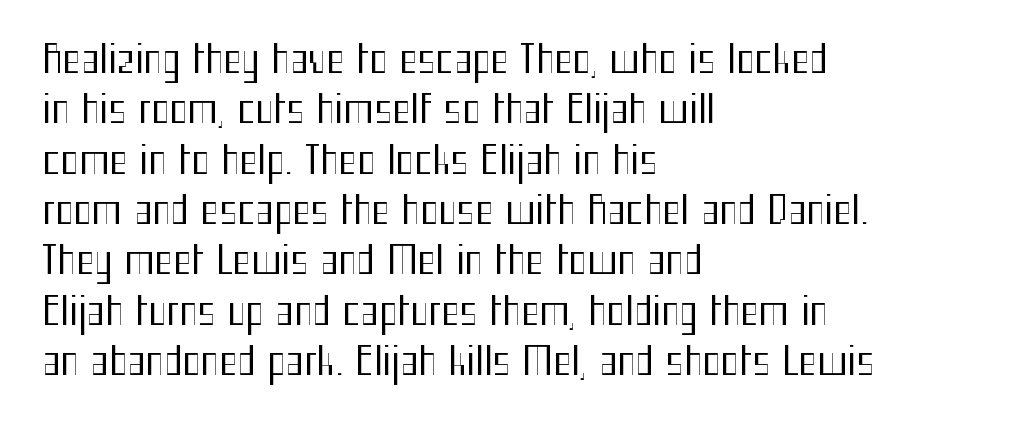
Q: Is the text bold? A: No.
Q: Is the text italic (slanted)? A: No, it is upright.
Q: Is the typeface a serif or a sans-serif typeface? A: Sans-serif.
Q: Is the text underlined? A: No.
Q: How is the paragraph aligned? A: Left-aligned.
Q: Is the spacing between letters normal or unusually wide? A: Normal.
Q: Is the spacing between lines tight, normal or loose? A: Normal.
Q: Width (condensed, normal, or wide)? A: Condensed.
Q: Stroke contrast? A: Medium.
Q: x-height? A: Medium.
Q: Monospaced? A: No.
